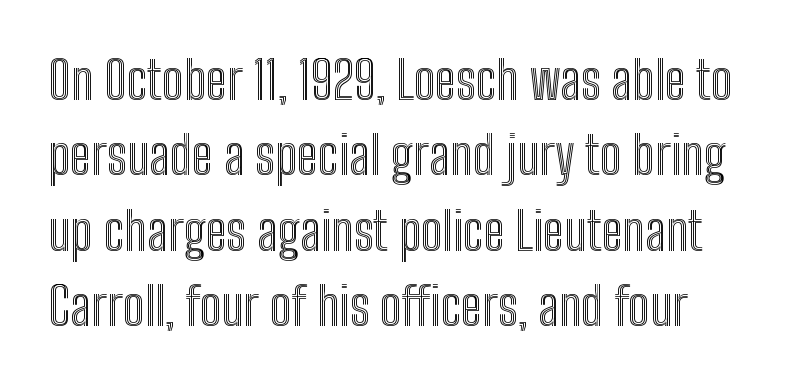
{"italic": "no", "width": "condensed", "x_height": "medium", "monospaced": "no", "underline": "no", "line_spacing": "normal", "line_spacing_ratio": 1.45, "letter_spacing": "normal", "letter_spacing_em": 0.0, "glyph_px": 52}
